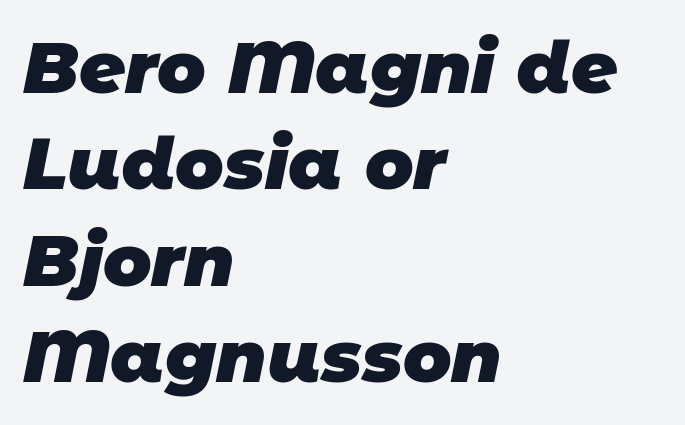
Every letter is thick-stroked: bold, no question. The baseline area is clear. Inter-character spacing is left at the font's built-in metrics. Is this a sans? Yes — the strokes have no serifs. Vertically, the passage feels balanced, rows spaced as you'd expect. A student would call this left alignment; a typographer would say flush left, rag right.
